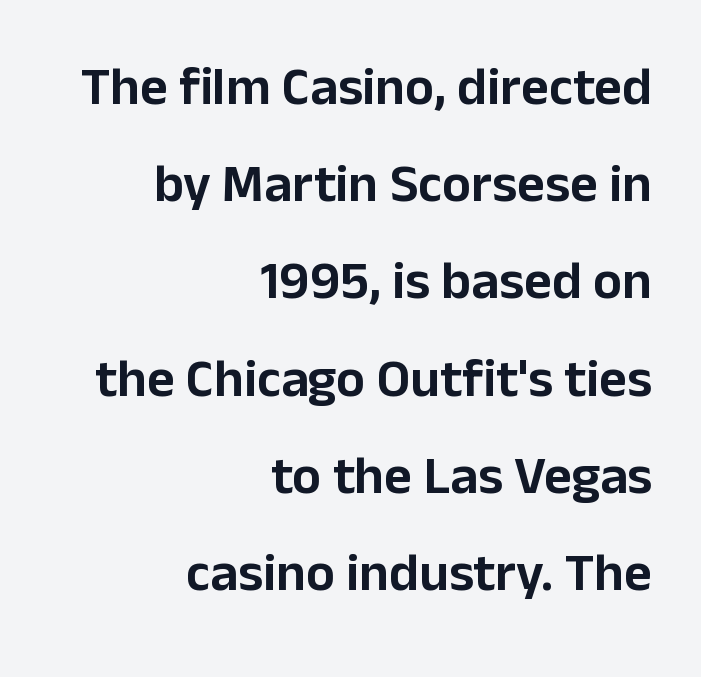
The image shows 54 px sans-serif type, upright; set right-aligned, line spacing 1.8x, normal letter spacing, not underlined; low stroke contrast and a medium x-height.
